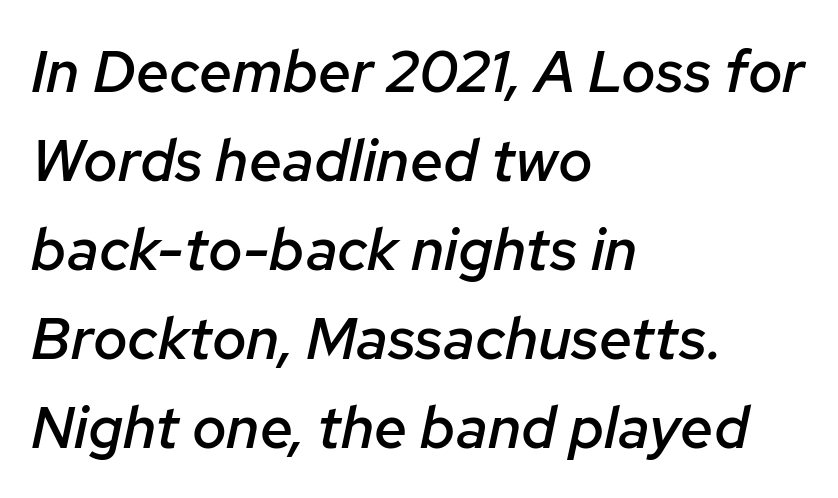
Q: Is the text bold? A: Semi-bold.
Q: Is the text italic (slanted)? A: Yes, it leans right by about 12 degrees.
Q: Is the text underlined? A: No.
Q: How is the paragraph aligned? A: Left-aligned.
Q: Is the spacing between letters normal or unusually wide? A: Normal.
Q: Is the spacing between lines tight, normal or loose? A: Normal.
Q: Width (condensed, normal, or wide)? A: Normal.
Q: Stroke contrast? A: Low.
Q: x-height? A: Medium.
Q: Monospaced? A: No.
